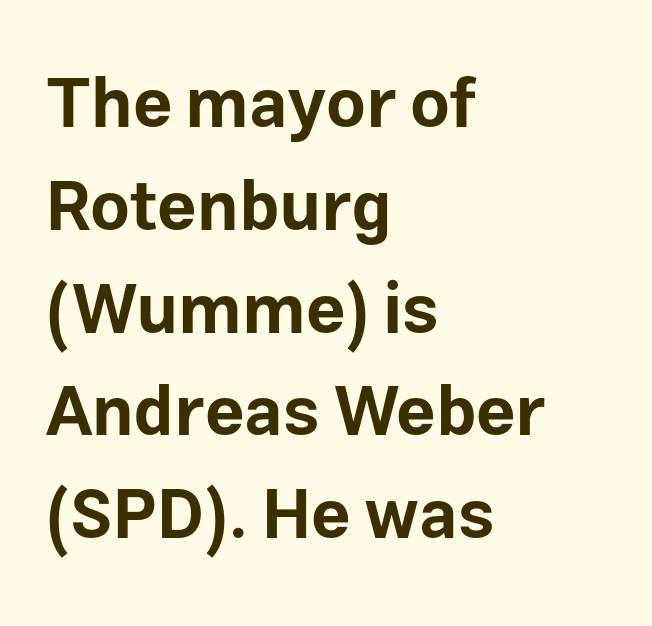
The image shows 69 px bold sans-serif type, upright; set left-aligned, normal line spacing (1.49x), normal letter spacing, not underlined; low stroke contrast and a medium x-height.
